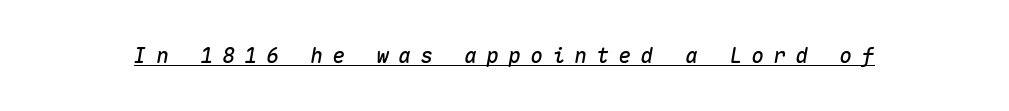
Does the lettering tilt? It does — this is italic. What stands out about the letter spacing? Its width — letters are far apart. A typographer would call this underscored text.
